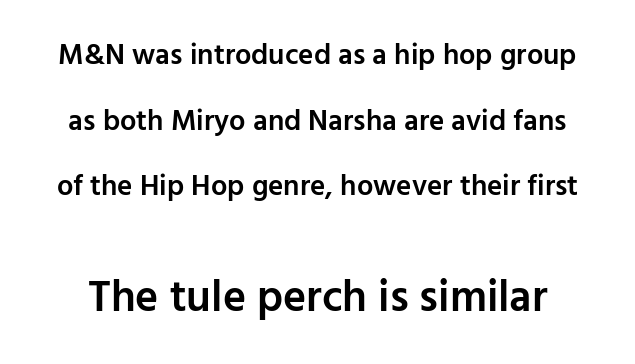
Q: Is the text bold? A: Semi-bold.
Q: Is the text italic (slanted)? A: No, it is upright.
Q: Is the typeface a serif or a sans-serif typeface? A: Sans-serif.
Q: Is the text underlined? A: No.
Q: Is the spacing between letters normal or unusually wide? A: Normal.
Q: Is the spacing between lines tight, normal or loose? A: Loose.
Q: Which block of text is set in a larger size, the first (top) or the second (bottom)? A: The second (bottom) one.
Q: Width (condensed, normal, or wide)? A: Normal.
Q: Stroke contrast? A: Low.
Q: x-height? A: Medium.
Q: Monospaced? A: No.
